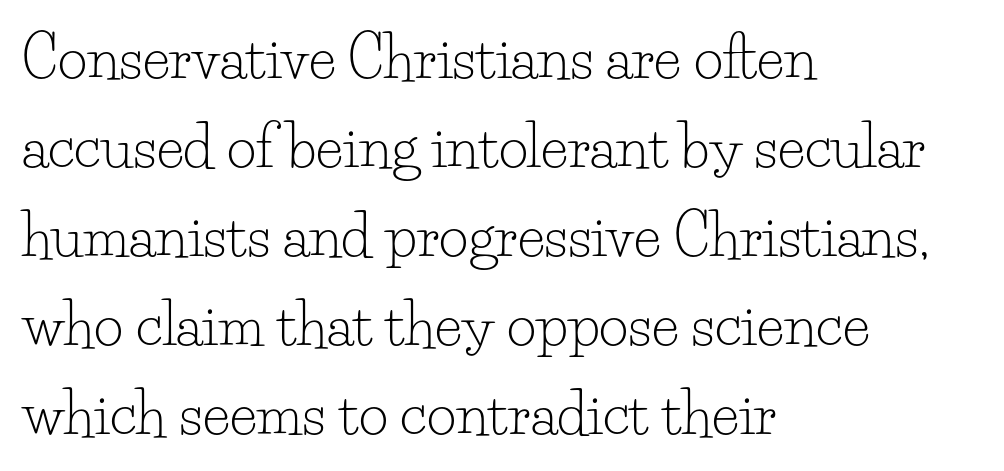
{"serif": "yes", "italic": "no", "bold": "no", "weight": "light", "width": "normal", "stroke_contrast": "low", "x_height": "small", "monospaced": "no", "underline": "no", "align": "left", "line_spacing": "normal", "line_spacing_ratio": 1.56, "letter_spacing": "normal", "letter_spacing_em": 0.0, "glyph_px": 57}
